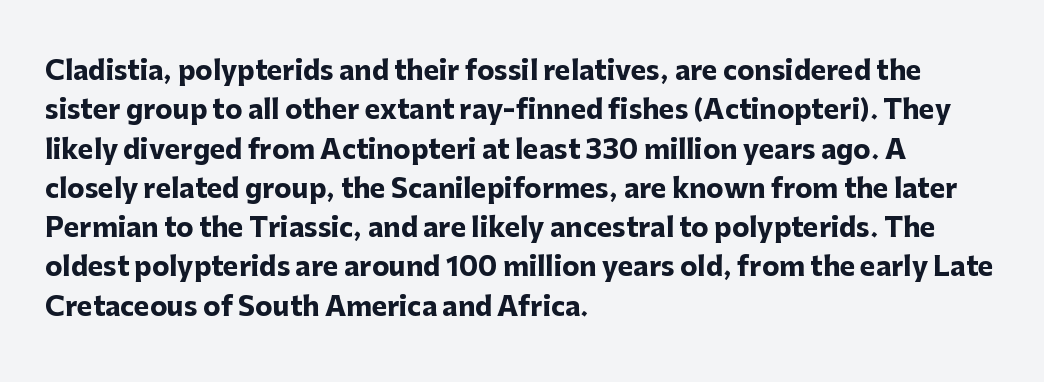
Q: Is the text bold? A: Yes.
Q: Is the text italic (slanted)? A: No, it is upright.
Q: Is the text underlined? A: No.
Q: How is the paragraph aligned? A: Left-aligned.
Q: Is the spacing between letters normal or unusually wide? A: Normal.
Q: Is the spacing between lines tight, normal or loose? A: Normal.
